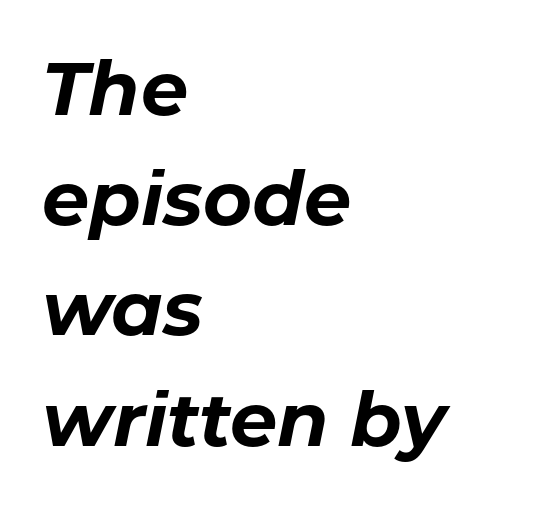
There is no visible air inserted between adjacent glyphs. Clear beneath every line of the passage. Heavy-handed strokes throughout: this text is bold. This block has exactly the height ordinary leading produces. Varying glyph widths throughout — classic text-font behaviour. The typography opts for an oblique posture over an upright one.
